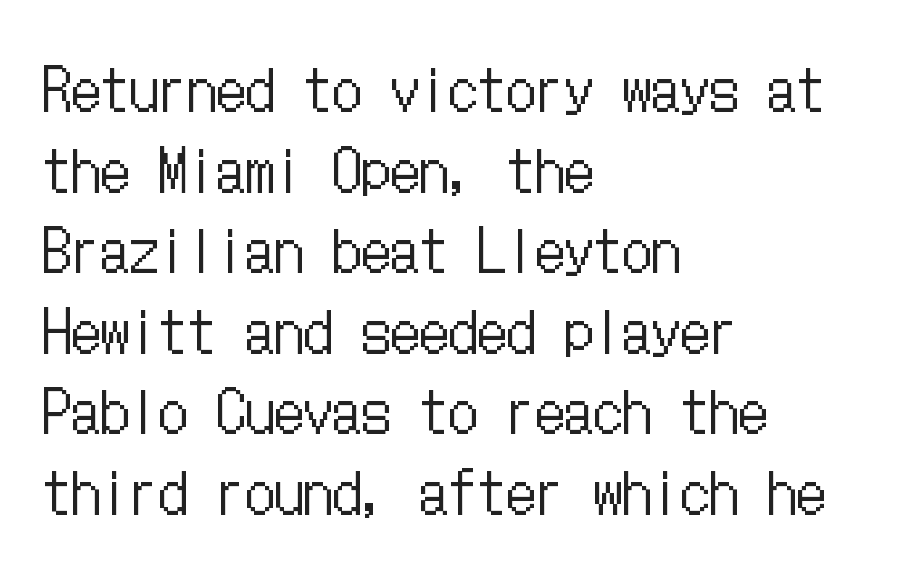
{"italic": "no", "bold": "no", "weight": "regular", "width": "condensed", "stroke_contrast": "low", "x_height": "medium", "underline": "no", "align": "left", "line_spacing": "normal", "line_spacing_ratio": 1.39, "letter_spacing": "normal", "letter_spacing_em": 0.0, "glyph_px": 58}
